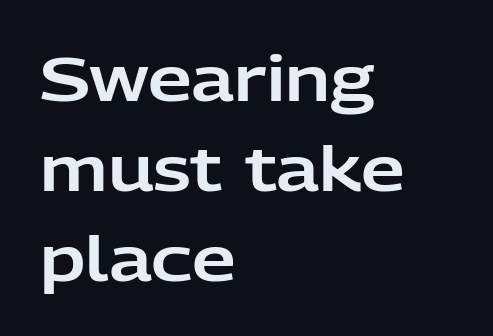
The font family rendered here belongs to the sans-serif group. Rows of type keep a routine distance in the vertical direction. Glyph-to-glyph distance matches everyday printed text. Ascenders rise straight up at ninety degrees.
